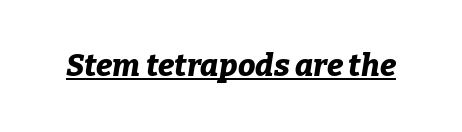
The rendering uses the underline text-decoration. Strokes here are thick enough to call this a true bold. The tracking reads as untouched default to a designer's eye. Yep, that's italic — everything's leaning.
